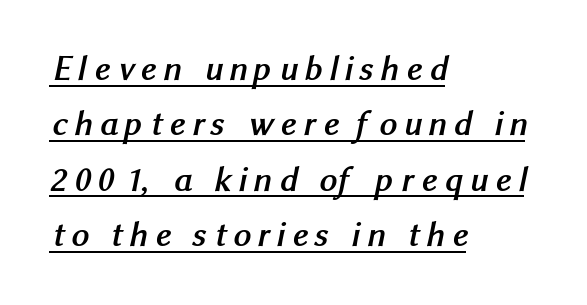
Q: Is the text bold? A: Yes.
Q: Is the typeface a serif or a sans-serif typeface? A: Sans-serif.
Q: Is the text underlined? A: Yes.
Q: How is the paragraph aligned? A: Left-aligned.
Q: Is the spacing between lines tight, normal or loose? A: Normal.
Q: Width (condensed, normal, or wide)? A: Normal.
Q: Stroke contrast? A: Medium.
Q: x-height? A: Medium.
Q: Monospaced? A: No.
